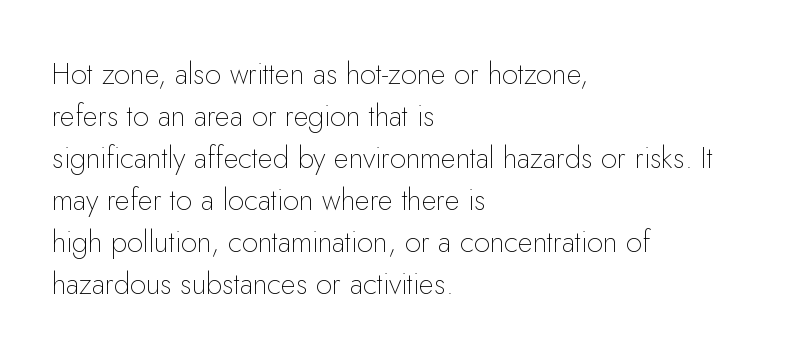
Q: Is the text bold? A: No.
Q: Is the text italic (slanted)? A: No, it is upright.
Q: Is the typeface a serif or a sans-serif typeface? A: Sans-serif.
Q: Is the text underlined? A: No.
Q: How is the paragraph aligned? A: Left-aligned.
Q: Is the spacing between letters normal or unusually wide? A: Normal.
Q: Is the spacing between lines tight, normal or loose? A: Normal.
Q: Width (condensed, normal, or wide)? A: Normal.
Q: Stroke contrast? A: Low.
Q: x-height? A: Small.
Q: Monospaced? A: No.
